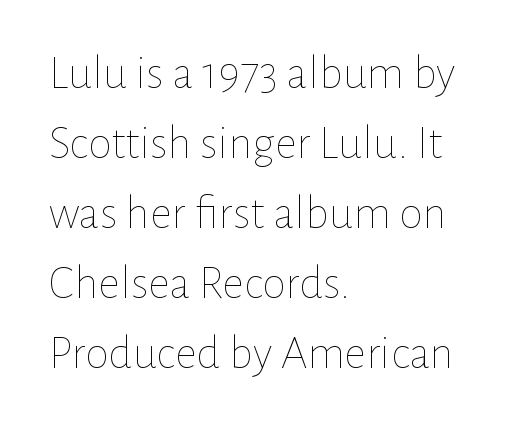
The foot of each line stays bare and open. A typesetter would call this proportional, since set widths differ per character. Heft: none added — not bold. Do the letters lean? They stand straight. Is the letter spacing exaggerated? No — it looks like the ordinary default.
